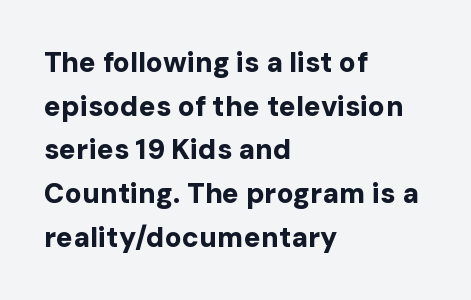
Q: Is the text bold? A: Yes.
Q: Is the text italic (slanted)? A: No, it is upright.
Q: Is the typeface a serif or a sans-serif typeface? A: Sans-serif.
Q: Is the text underlined? A: No.
Q: How is the paragraph aligned? A: Left-aligned.
Q: Is the spacing between letters normal or unusually wide? A: Normal.
Q: Is the spacing between lines tight, normal or loose? A: Normal.
Q: Width (condensed, normal, or wide)? A: Normal.
Q: Stroke contrast? A: Low.
Q: x-height? A: Medium.
Q: Monospaced? A: No.
